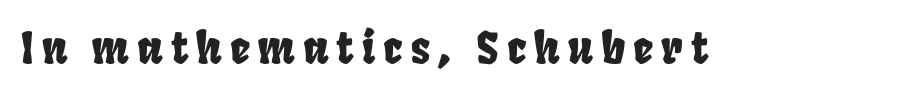
The image shows 44 px condensed sans-serif type; set not underlined; low stroke contrast and a large x-height.
